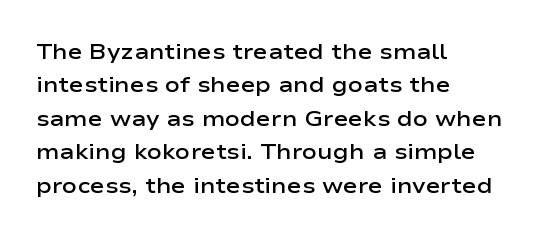
Rows of type keep a routine distance in the vertical direction. Default kerning and tracking; the words read as compact shapes. The font's upright variant was chosen for this text. As a designer I'd log this as weight 600, semibold. The string is rendered with underlining switched off.
